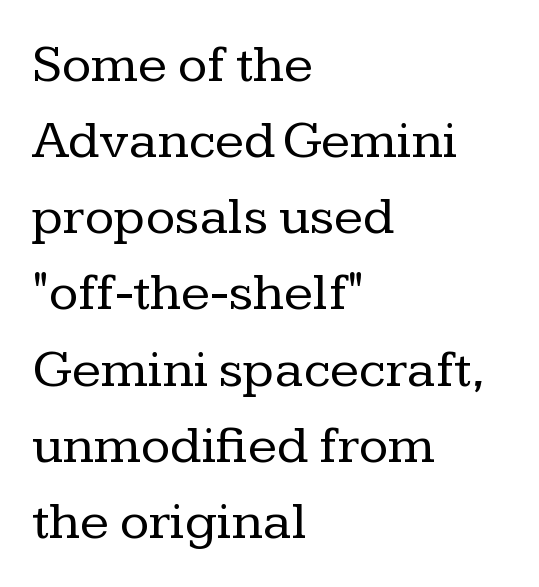
There is no visible air inserted between adjacent glyphs. Do the letters lean? They stand straight. Has an underline been added? It has not. If you drew a ruler down the left edge, every line would touch it. The glyphs in this specimen are seriffed. Nothing heavy about these letters — not bold at all.
